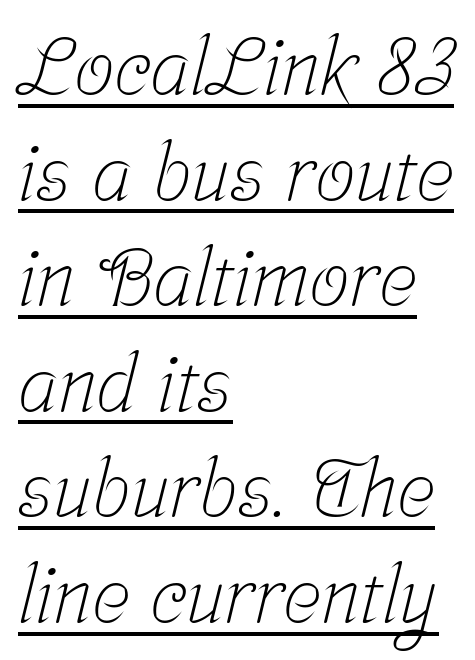
Vertical stems look standard width or narrower in stroke. Look at the bottom of the vertical strokes: they flare into serifs here. A student would call this left alignment; a typographer would say flush left, rag right. What decoration does the sample have? An underline.
